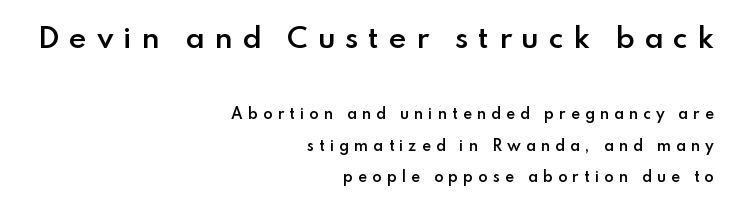
Students, observe: this is what heavily led, spacious text looks like. The passage shown begins with its larger block and ends with its smaller one. Is the letter spacing exaggerated? Yes — the characters are pushed far apart. The type sits square on the baseline with zero lean. Line ends are locked; line starts wander. Weight check: semibold — heavier than regular, not quite bold.
